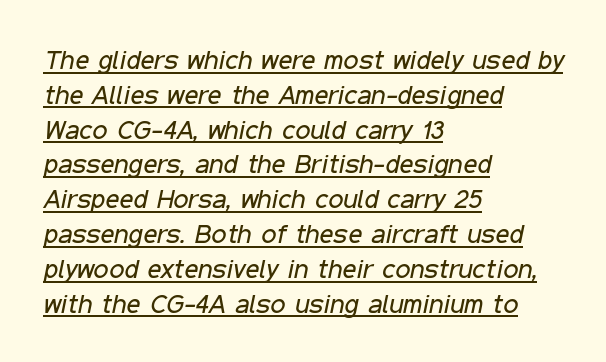
The specimen reads as italic at a glance. Is there much room between lines? A standard amount, neither cramped nor airy. Caption: standard tracking, unaltered. The rendered words wear a rule along their underside. Reading down the block, your eye returns to a fixed left position each line.
